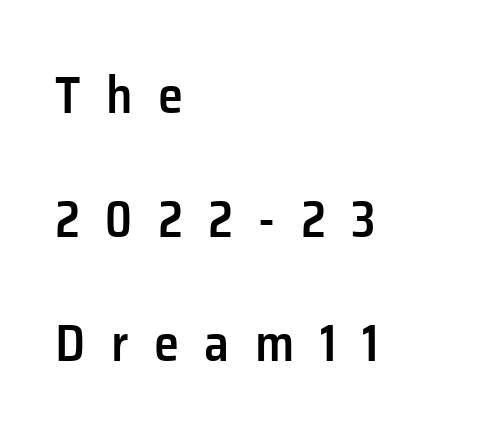
Q: Is the text bold? A: Semi-bold.
Q: Is the text italic (slanted)? A: No, it is upright.
Q: Is the typeface a serif or a sans-serif typeface? A: Sans-serif.
Q: Is the text underlined? A: No.
Q: How is the paragraph aligned? A: Left-aligned.
Q: Is the spacing between letters normal or unusually wide? A: Unusually wide.
Q: Is the spacing between lines tight, normal or loose? A: Loose.
Q: Width (condensed, normal, or wide)? A: Normal.
Q: Stroke contrast? A: Low.
Q: x-height? A: Medium.
Q: Monospaced? A: No.
